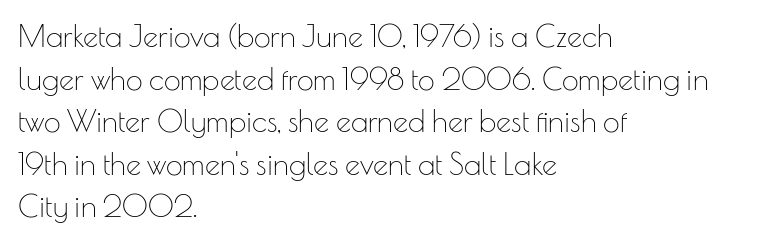
Stroke terminals: plain, sans-serif. This rendering leaves character spacing at its baseline value. Ordinary non-slanted type is in use. Looks like regular typesetting: each glyph gets only the width it needs.
